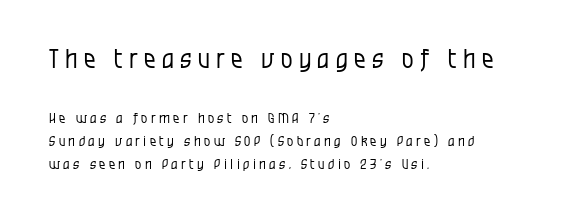
In terms of posture, this sample is upright. Any mark beneath the type? The region is blank. The font is comparable to plain body text, perhaps lighter. Two sizes are in play, and the larger belongs to the first block. Students, observe: this is what conventionally led text looks like. Line starts are locked; line ends wander.
